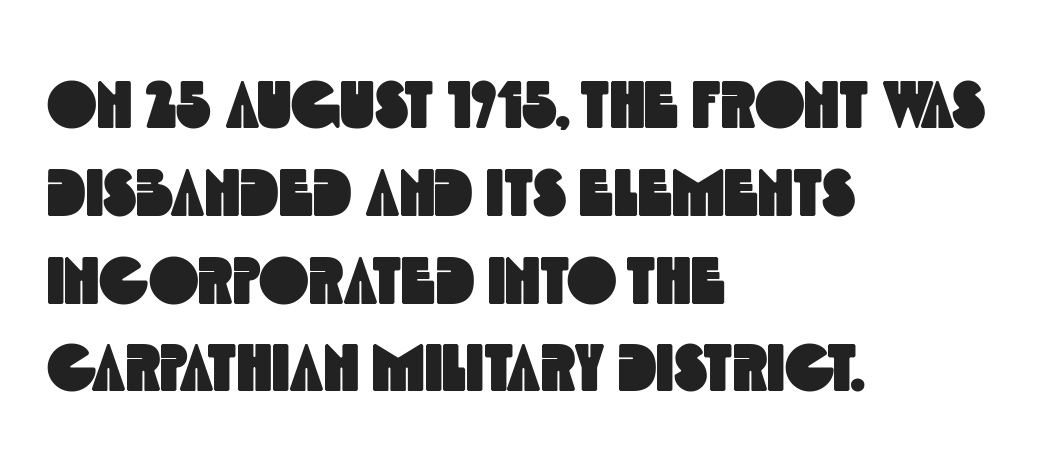
{"serif": "no", "width": "condensed", "x_height": "large", "monospaced": "no", "underline": "no", "align": "left", "line_spacing": "normal", "line_spacing_ratio": 1.31, "letter_spacing": "normal", "letter_spacing_em": 0.0, "glyph_px": 67}
